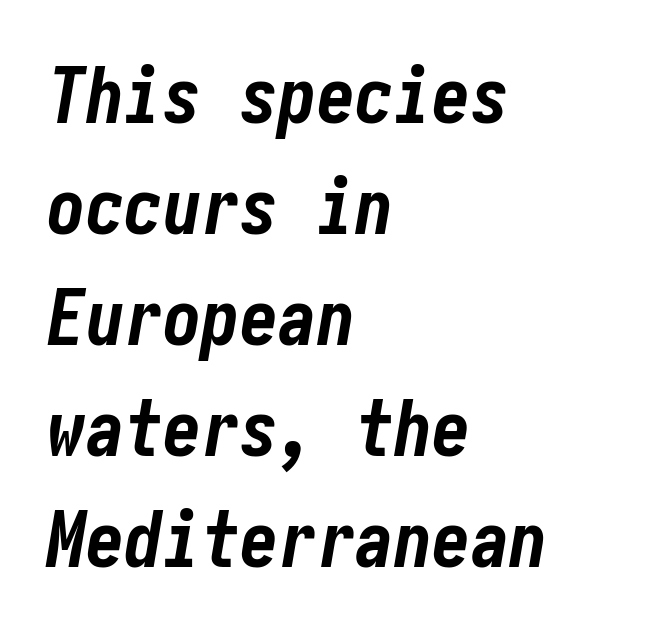
The image shows 77 px bold, condensed type, italic (leaning right); set left-aligned, normal line spacing (1.44x), normal letter spacing, not underlined; low stroke contrast and a medium x-height.
